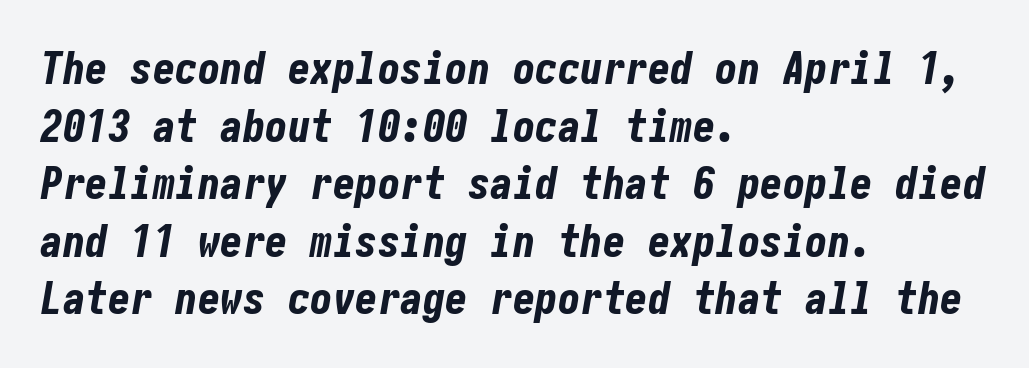
Q: Is the text bold? A: Yes.
Q: Is the text italic (slanted)? A: Yes, it leans right by about 10 degrees.
Q: Is the text underlined? A: No.
Q: How is the paragraph aligned? A: Left-aligned.
Q: Is the spacing between letters normal or unusually wide? A: Normal.
Q: Is the spacing between lines tight, normal or loose? A: Normal.
Q: Width (condensed, normal, or wide)? A: Condensed.
Q: Stroke contrast? A: Low.
Q: x-height? A: Medium.
